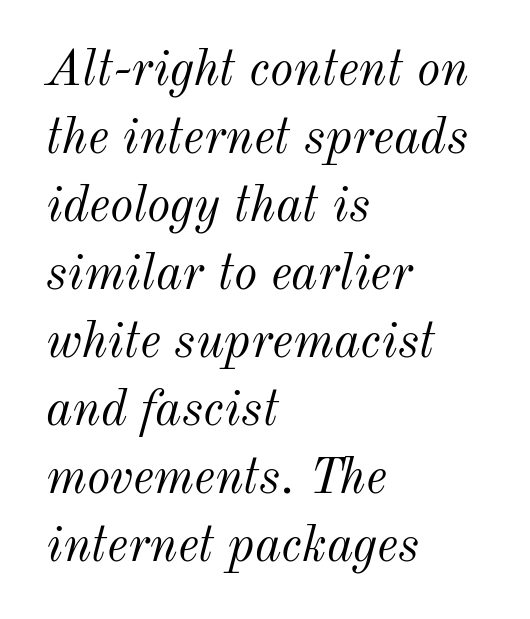
The image shows 50 px light type, italic (leaning right); set left-aligned, normal line spacing (1.36x), normal letter spacing, not underlined; medium stroke contrast and a small x-height.
